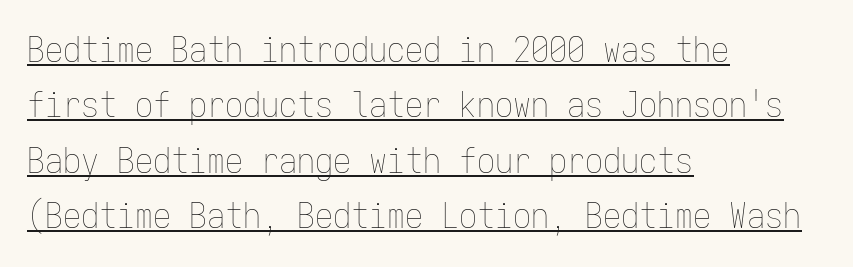
Q: Is the text bold? A: No.
Q: Is the text italic (slanted)? A: No, it is upright.
Q: Is the text underlined? A: Yes.
Q: How is the paragraph aligned? A: Left-aligned.
Q: Is the spacing between letters normal or unusually wide? A: Normal.
Q: Is the spacing between lines tight, normal or loose? A: Normal.
Q: Width (condensed, normal, or wide)? A: Condensed.
Q: Stroke contrast? A: Low.
Q: x-height? A: Medium.
Q: Monospaced? A: Yes.
